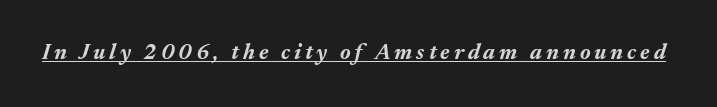
{"italic": "yes", "lean": "right", "slant_degrees": 17, "bold": "yes", "underline": "yes", "glyph_px": 22}
